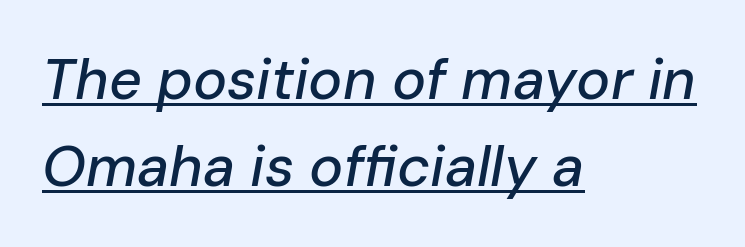
{"italic": "yes", "lean": "right", "slant_degrees": 10, "width": "normal", "stroke_contrast": "low", "x_height": "medium", "monospaced": "no", "underline": "yes", "align": "left", "line_spacing": "normal", "line_spacing_ratio": 1.53, "letter_spacing": "normal", "letter_spacing_em": 0.0, "glyph_px": 57}
